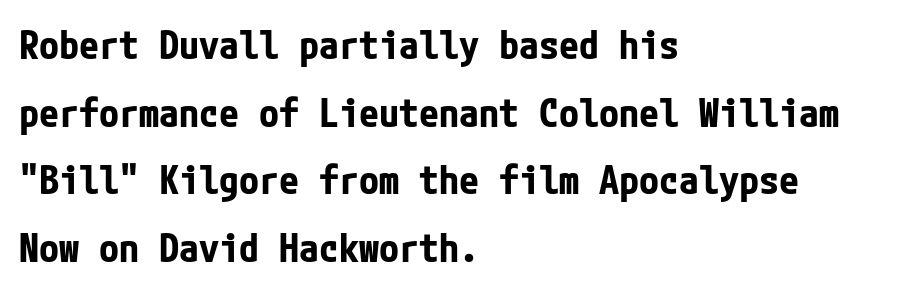
Typesetter's note: full bold, strokes at maximum text heaviness. Note: no serifs on the glyphs. Line starts are locked; line ends wander. One glance says typical: line gaps are just what's usual.
